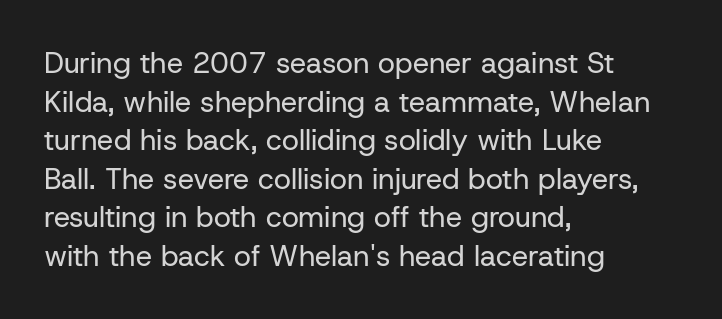
Q: Is the text bold? A: No.
Q: Is the text italic (slanted)? A: No, it is upright.
Q: Is the typeface a serif or a sans-serif typeface? A: Sans-serif.
Q: Is the text underlined? A: No.
Q: How is the paragraph aligned? A: Left-aligned.
Q: Is the spacing between letters normal or unusually wide? A: Normal.
Q: Is the spacing between lines tight, normal or loose? A: Normal.
Q: Width (condensed, normal, or wide)? A: Normal.
Q: Stroke contrast? A: Low.
Q: x-height? A: Medium.
Q: Monospaced? A: No.
